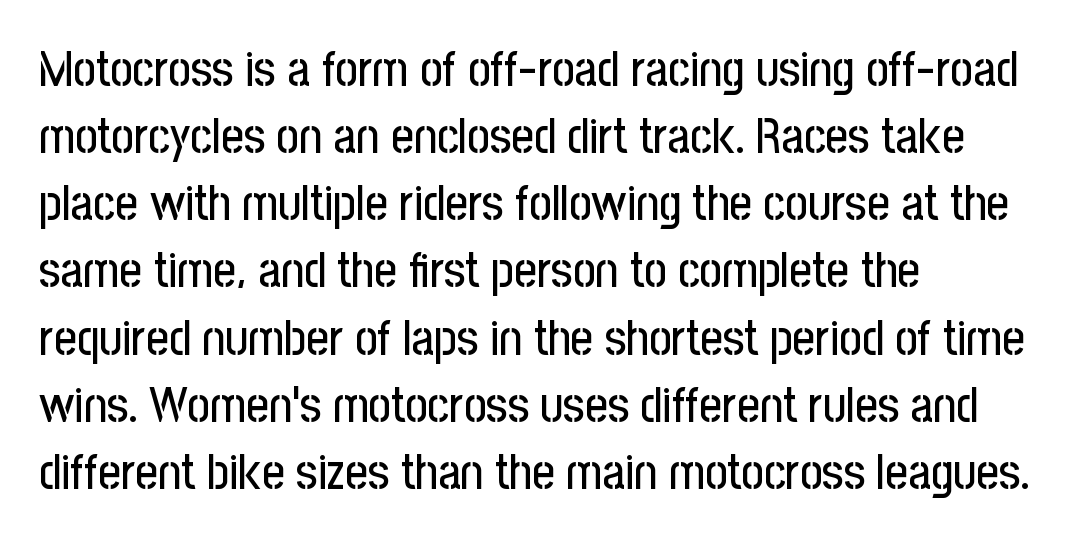
The image shows 49 px condensed sans-serif type, upright; set left-aligned, normal line spacing (1.37x), normal letter spacing, not underlined; low stroke contrast and a medium x-height.
